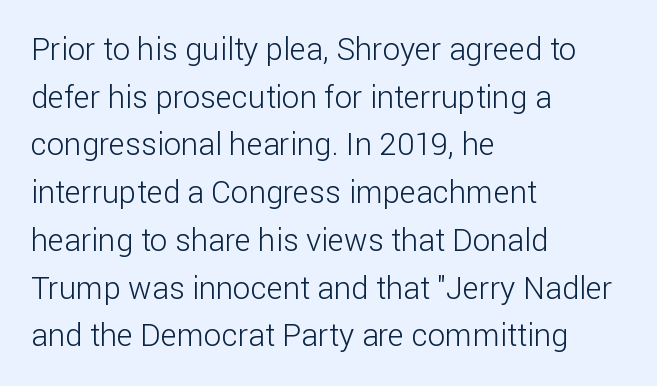
Has an underline been added? It has not. Is the type heavy? It reads as light-to-regular instead. Students, note that the glyphs here touch the page at normal intervals. The type sits square on the baseline with zero lean.
